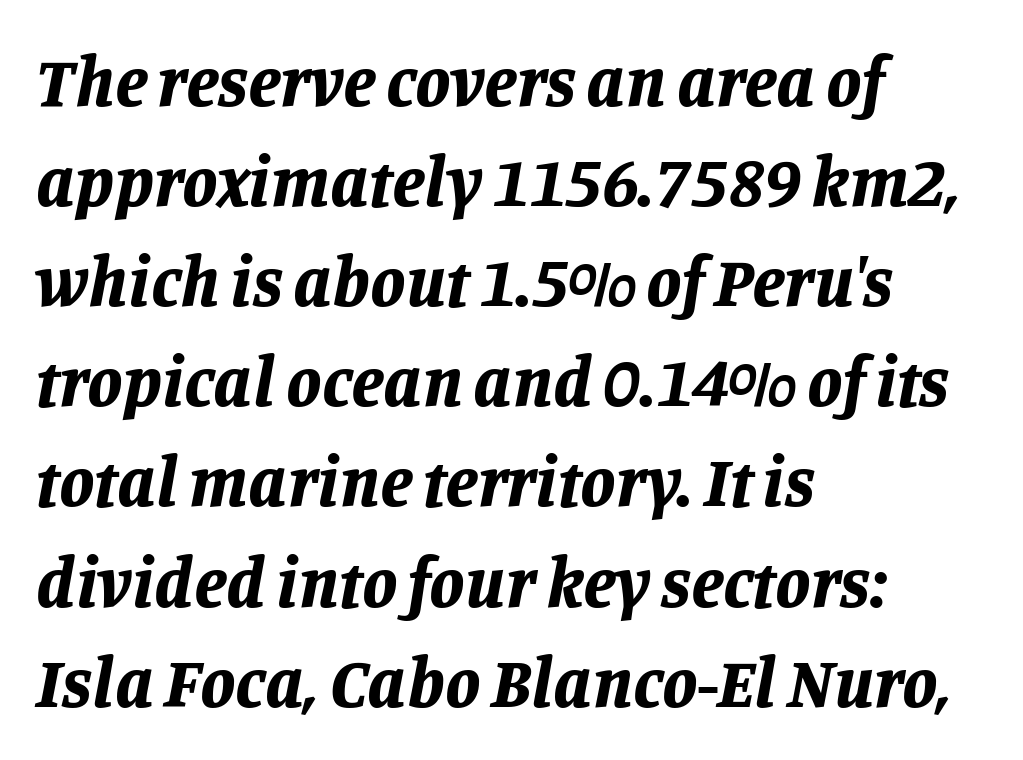
A typesetter would mark this as italic. Left-aligned paragraph, ragged on the right. These lines sit exactly where default settings would place them. Look at the tracking — it's just the regular setting, nothing added. Do the characters align in a grid? No, the font is proportional. The letters are bold, with thick, heavy strokes.
